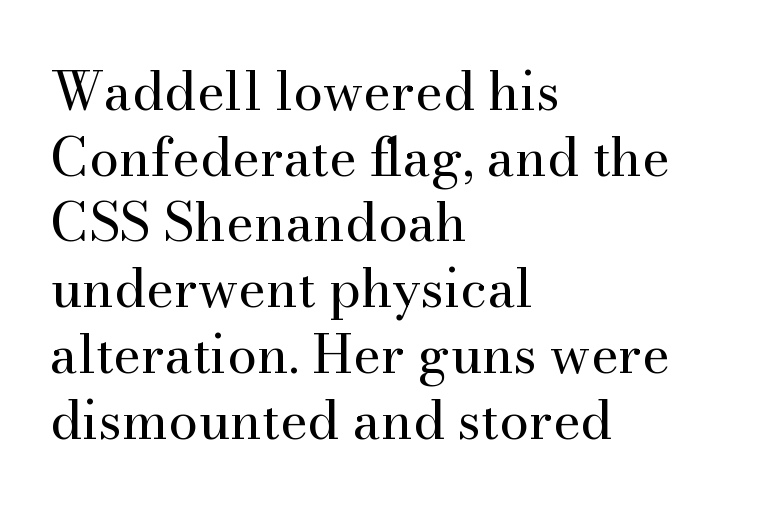
The image shows 53 px regular-weight serif type, upright; set left-aligned, line spacing 1.24x, normal letter spacing, not underlined; medium stroke contrast and a small x-height.
